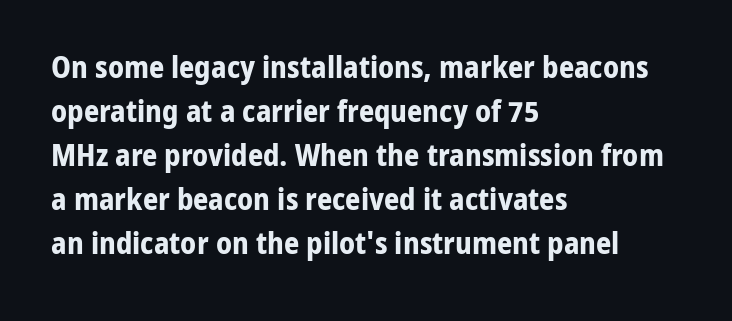
Only glyphs here, with clear space below each row. Compared with typical body copy, the letter spacing here is the same. In terms of weight, the rendering is a true, heavy bold. Does the type have serifs? No, each stem ends abruptly. The letters stand upright; this is a roman face.
